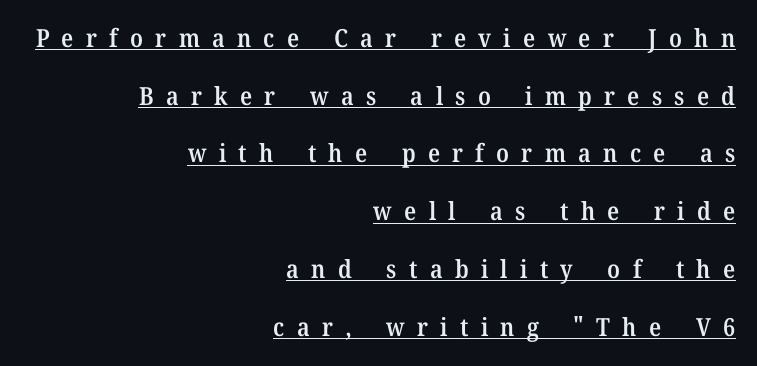
The image shows 25 px text type, upright; set right-aligned, loose line spacing (2.31x), unusually wide letter spacing (+0.49 em), underlined.
